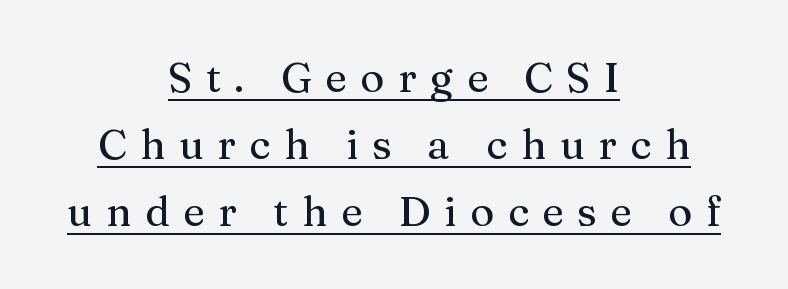
Q: Is the text italic (slanted)? A: No, it is upright.
Q: Is the typeface a serif or a sans-serif typeface? A: Serif.
Q: Is the text underlined? A: Yes.
Q: How is the paragraph aligned? A: Centered.
Q: Is the spacing between letters normal or unusually wide? A: Unusually wide.
Q: Is the spacing between lines tight, normal or loose? A: Normal.
Q: Width (condensed, normal, or wide)? A: Normal.
Q: Stroke contrast? A: Medium.
Q: x-height? A: Medium.
Q: Monospaced? A: No.
